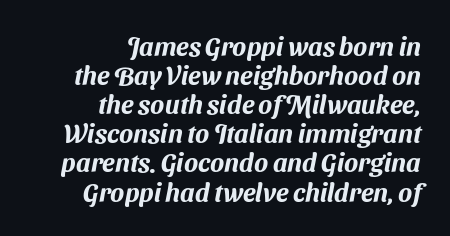
Q: Is the text underlined? A: No.
Q: How is the paragraph aligned? A: Right-aligned.
Q: Is the spacing between letters normal or unusually wide? A: Normal.
Q: Is the spacing between lines tight, normal or loose? A: Tight.
